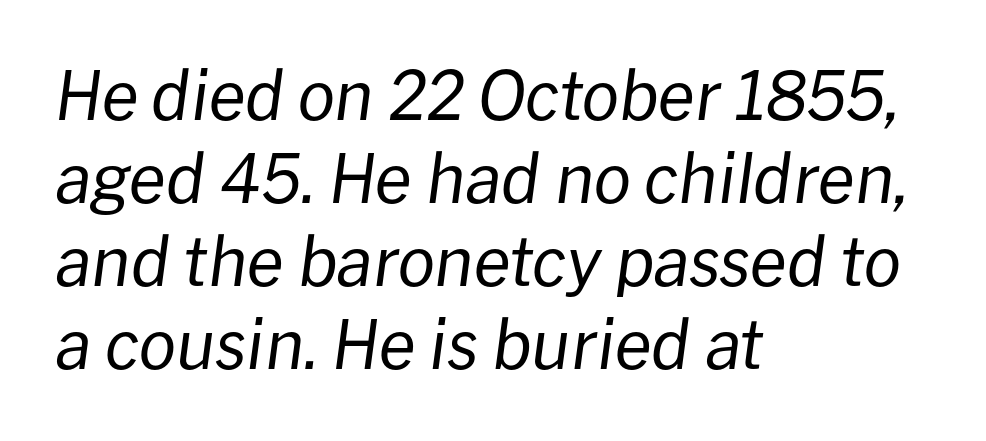
You could call the tracking neutral — neither tight nor loose. Slanted lettering throughout. Short and long lines alike share a common starting point at left. Vertical stems look standard width or narrower in stroke. Type without underlining.
